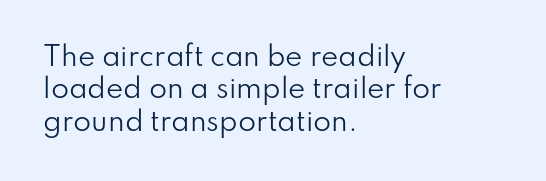
Line spacing here is normal. Nobody touched the tracking dial on this one. Quick note: underline off. Designer's note — italics off, roman on. The lines are quadded left.
